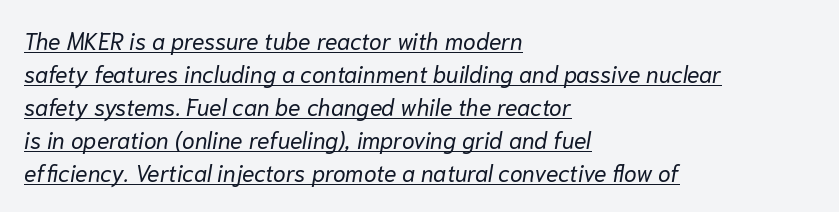
{"italic": "yes", "lean": "right", "slant_degrees": 10, "bold": "no", "underline": "yes", "align": "left", "line_spacing": "normal", "line_spacing_ratio": 1.44, "letter_spacing": "normal", "letter_spacing_em": 0.0, "glyph_px": 23}
